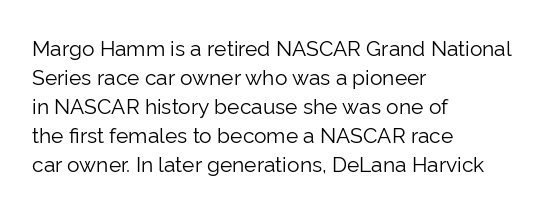
{"italic": "no", "bold": "no", "underline": "no", "align": "left", "line_spacing": "normal", "line_spacing_ratio": 1.38, "letter_spacing": "normal", "letter_spacing_em": 0.0, "glyph_px": 21}
